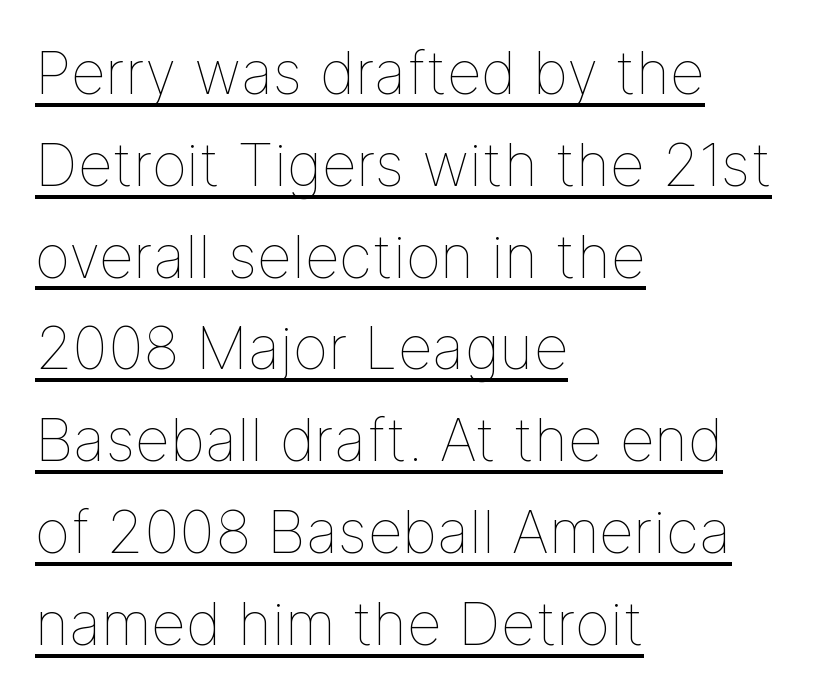
Underlined type. Note the varied advance widths — an 'i' is clearly narrower than an 'm'. Stems here are at most as thick as an everyday book face. These lines were composed using upright roman letters.
